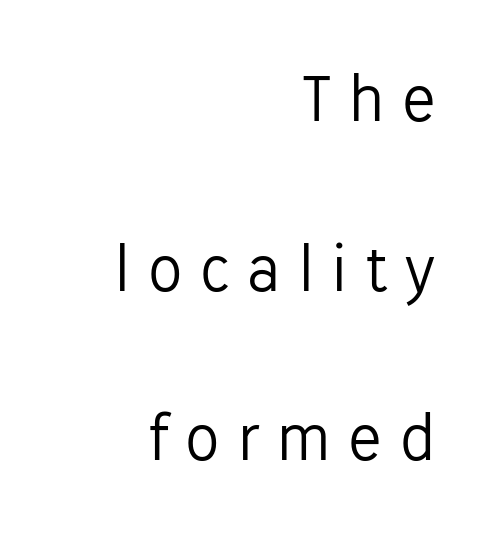
Q: Is the text bold? A: No.
Q: Is the text italic (slanted)? A: No, it is upright.
Q: Is the typeface a serif or a sans-serif typeface? A: Sans-serif.
Q: Is the text underlined? A: No.
Q: How is the paragraph aligned? A: Right-aligned.
Q: Is the spacing between letters normal or unusually wide? A: Unusually wide.
Q: Is the spacing between lines tight, normal or loose? A: Loose.
Q: Width (condensed, normal, or wide)? A: Normal.
Q: Stroke contrast? A: Low.
Q: x-height? A: Medium.
Q: Monospaced? A: No.
